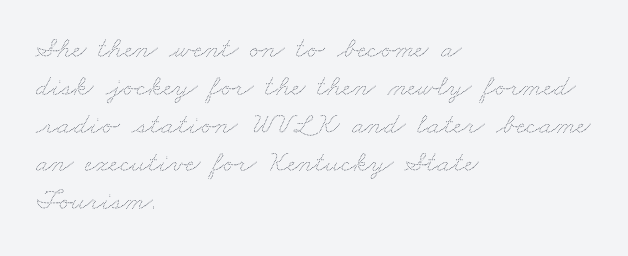
The gaps between neighbouring characters are ordinary and unremarkable. In CSS terms this would be text-align: left. How would I describe the line gaps? Plain and ordinary. Character widths vary here, with narrow letters taking less room than wide ones.
